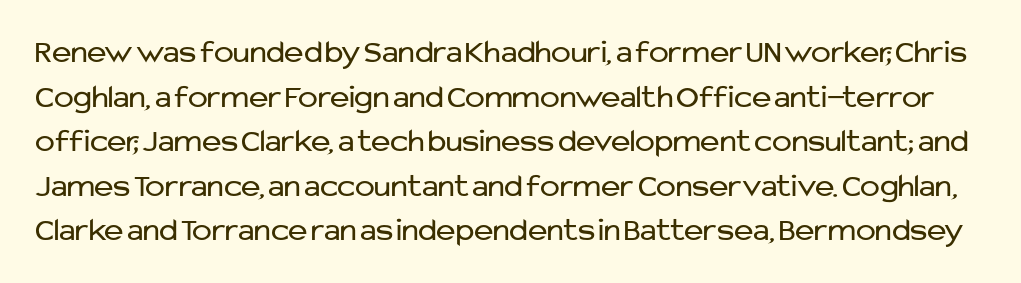
{"serif": "no", "italic": "no", "bold": "no", "weight": "regular", "width": "normal", "stroke_contrast": "low", "x_height": "medium", "monospaced": "no", "underline": "no", "line_spacing": "normal", "line_spacing_ratio": 1.35, "letter_spacing": "normal", "letter_spacing_em": 0.0, "glyph_px": 33}
